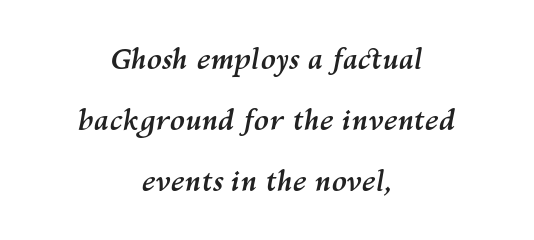
The image shows 28 px semibold type, italic (leaning right); set centered, loose line spacing (2.17x), normal letter spacing, not underlined; medium stroke contrast and a medium x-height.
